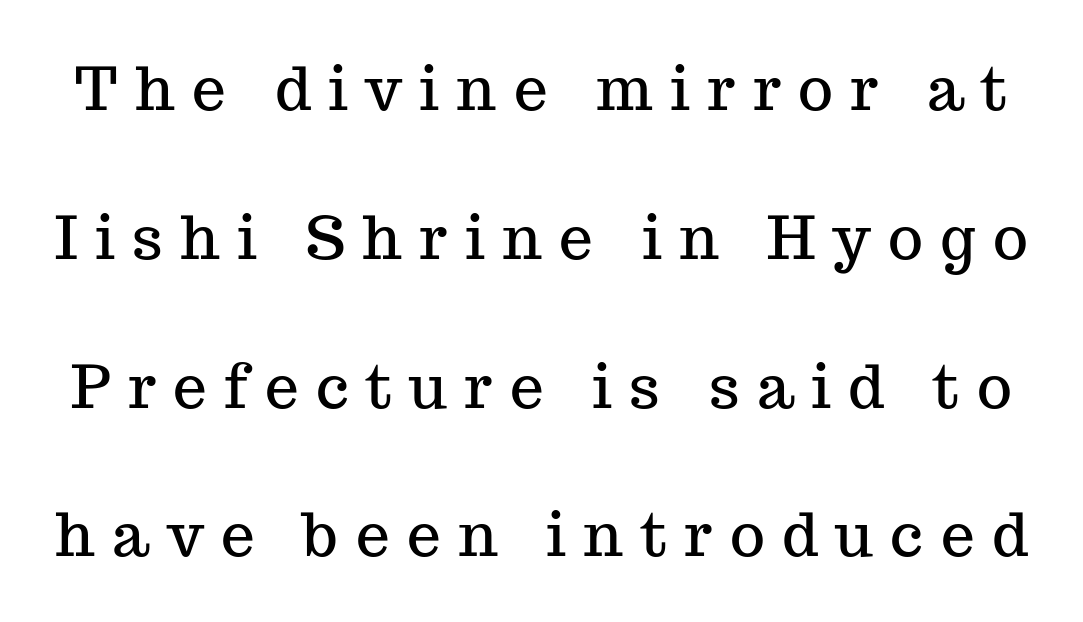
The image shows 60 px serif type, upright; set loose line spacing (2.48x), unusually wide letter spacing (+0.29 em), not underlined; medium stroke contrast and a medium x-height.
